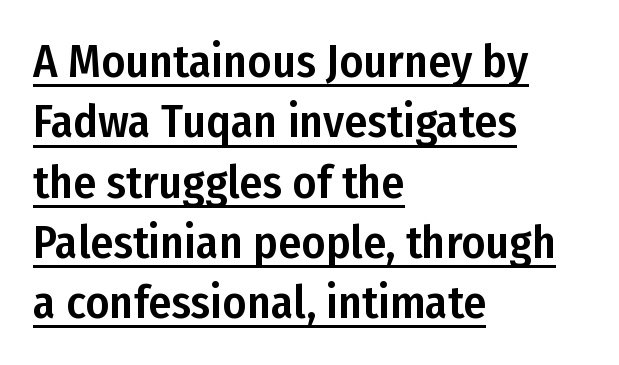
Upright lettering throughout. The compositor pushed each line to the left boundary. The rendering uses the underline text-decoration. The passage shown is typed in a proportional face where columns would drift. Evenly set lines give the paragraph a standard silhouette. You can tell from the bare stems that sans-serif type was used.
